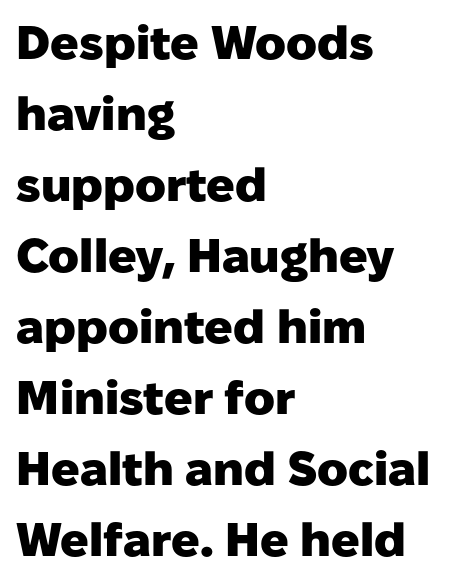
{"serif": "no", "italic": "no", "bold": "yes", "weight": "heavy", "width": "normal", "stroke_contrast": "low", "x_height": "medium", "monospaced": "no", "underline": "no", "align": "left", "line_spacing": "normal", "line_spacing_ratio": 1.51, "letter_spacing": "normal", "letter_spacing_em": 0.0, "glyph_px": 47}
